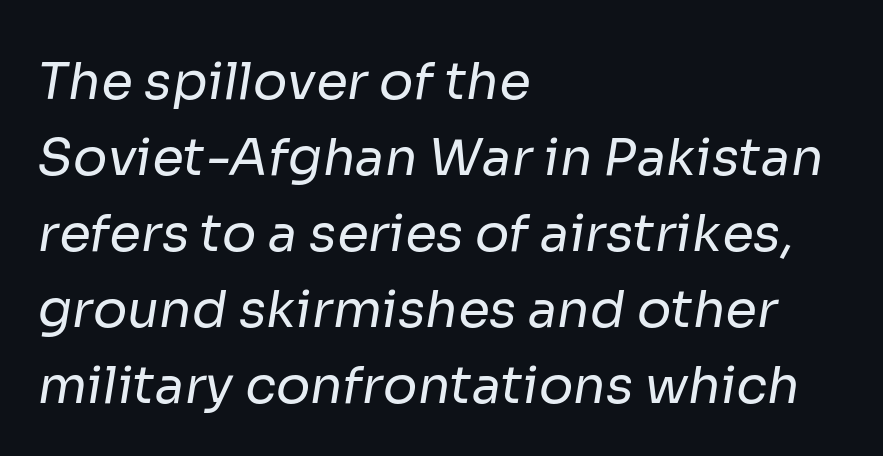
The image shows 51 px regular-weight sans-serif type; set left-aligned, normal line spacing (1.49x), normal letter spacing, not underlined; low stroke contrast and a medium x-height.
